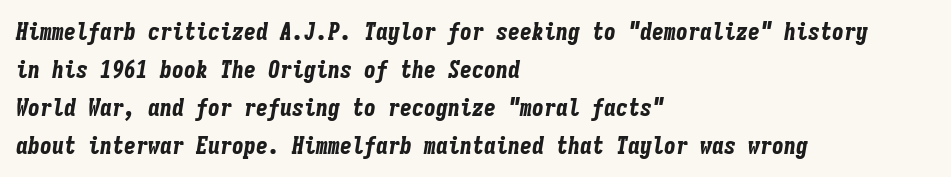
Q: Is the text bold? A: Yes.
Q: Is the text italic (slanted)? A: Yes, it leans right by about 9 degrees.
Q: Is the text underlined? A: No.
Q: How is the paragraph aligned? A: Left-aligned.
Q: Is the spacing between letters normal or unusually wide? A: Normal.
Q: Is the spacing between lines tight, normal or loose? A: Normal.
